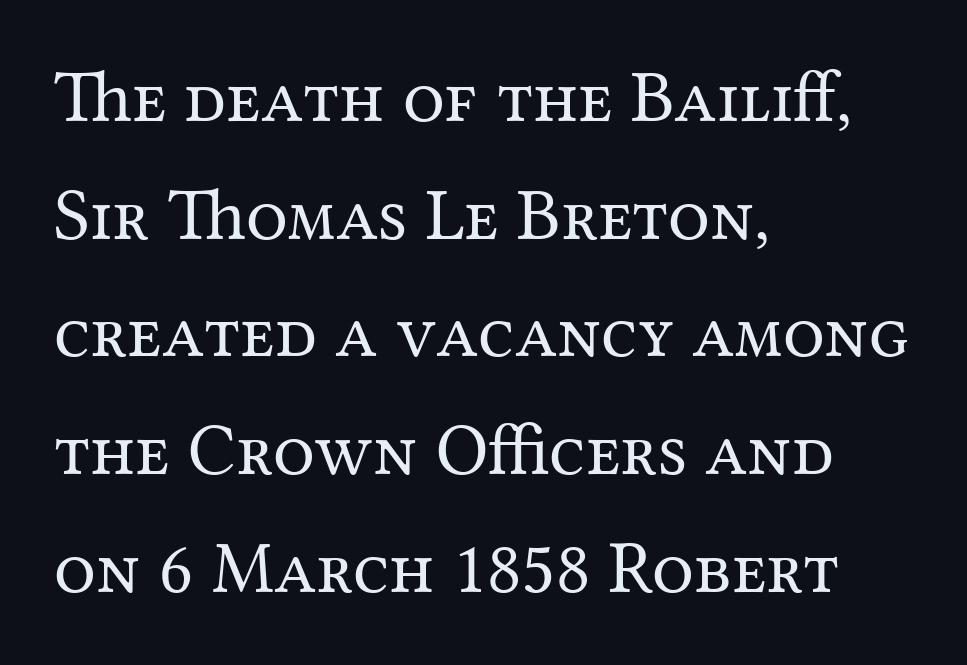
Q: Is the text bold? A: No.
Q: Is the text italic (slanted)? A: No, it is upright.
Q: Is the typeface a serif or a sans-serif typeface? A: Serif.
Q: Is the text underlined? A: No.
Q: How is the paragraph aligned? A: Left-aligned.
Q: Is the spacing between letters normal or unusually wide? A: Normal.
Q: Is the spacing between lines tight, normal or loose? A: Normal.
Q: Width (condensed, normal, or wide)? A: Normal.
Q: Stroke contrast? A: Medium.
Q: x-height? A: Medium.
Q: Monospaced? A: No.
